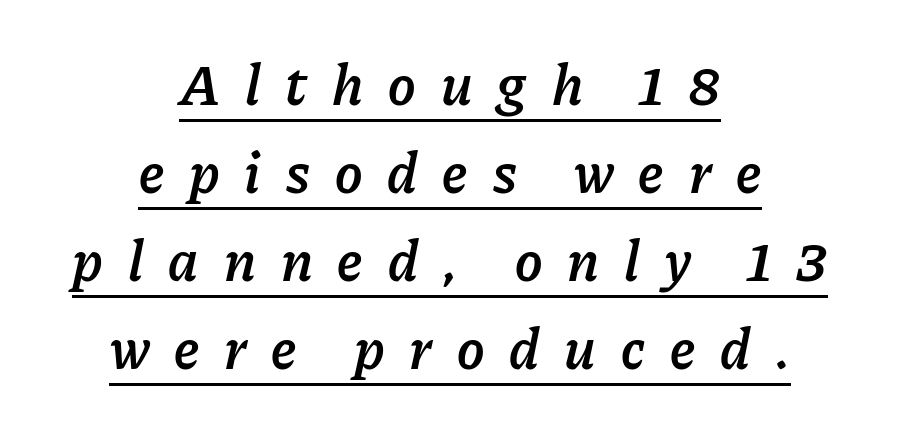
Q: Is the text bold? A: Semi-bold.
Q: Is the text italic (slanted)? A: Yes, it leans right by about 11 degrees.
Q: Is the text underlined? A: Yes.
Q: How is the paragraph aligned? A: Centered.
Q: Is the spacing between letters normal or unusually wide? A: Unusually wide.
Q: Is the spacing between lines tight, normal or loose? A: Normal.
Q: Width (condensed, normal, or wide)? A: Normal.
Q: Stroke contrast? A: Low.
Q: x-height? A: Medium.
Q: Monospaced? A: No.
